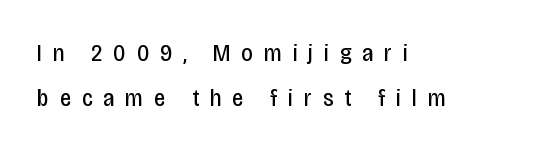
Q: Is the text bold? A: No.
Q: Is the text italic (slanted)? A: No, it is upright.
Q: Is the text underlined? A: No.
Q: How is the paragraph aligned? A: Left-aligned.
Q: Is the spacing between letters normal or unusually wide? A: Unusually wide.
